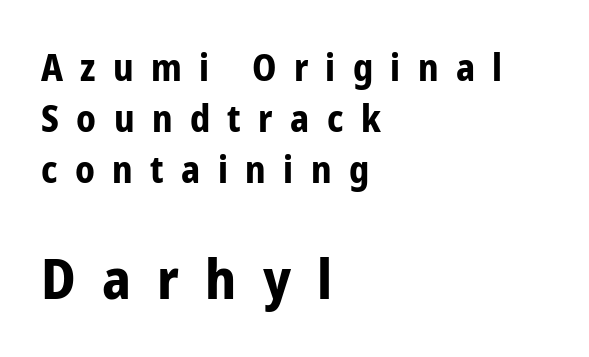
The image shows 56 px bold, condensed sans-serif type, upright; set left-aligned, normal line spacing (1.38x), unusually wide letter spacing (+0.47 em), not underlined; the second (bottom) block is 1.51x larger; low stroke contrast and a medium x-height.
